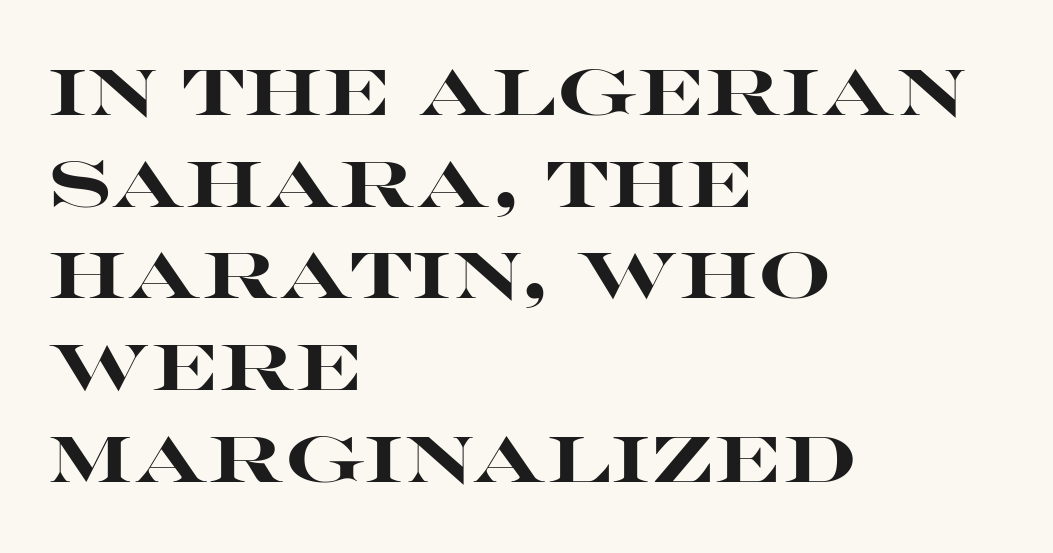
The image shows 65 px heavy, wide type, upright; set left-aligned, normal line spacing (1.41x), normal letter spacing, not underlined; high stroke contrast and a large x-height.
